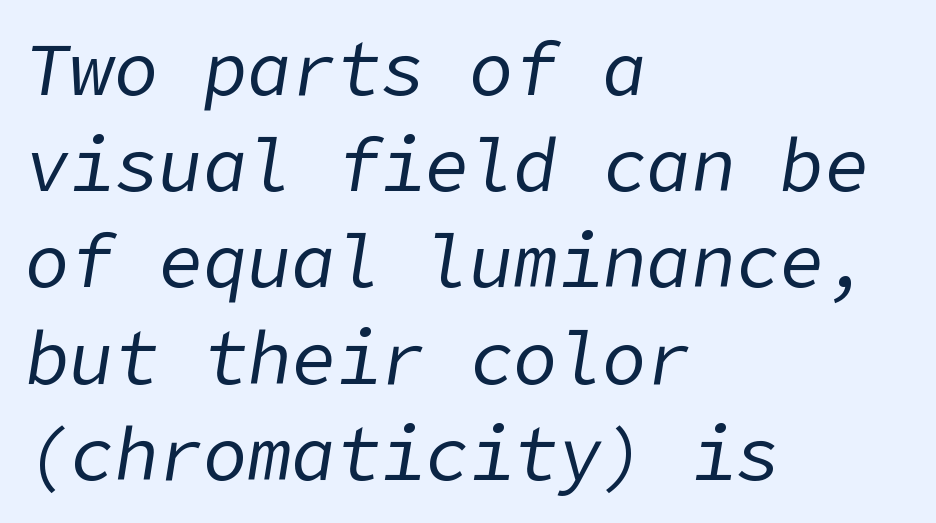
{"italic": "yes", "lean": "right", "slant_degrees": 9, "bold": "no", "weight": "regular", "width": "normal", "stroke_contrast": "low", "x_height": "medium", "underline": "no", "align": "left", "line_spacing": "normal", "line_spacing_ratio": 1.3, "letter_spacing": "normal", "letter_spacing_em": 0.0, "glyph_px": 74}
